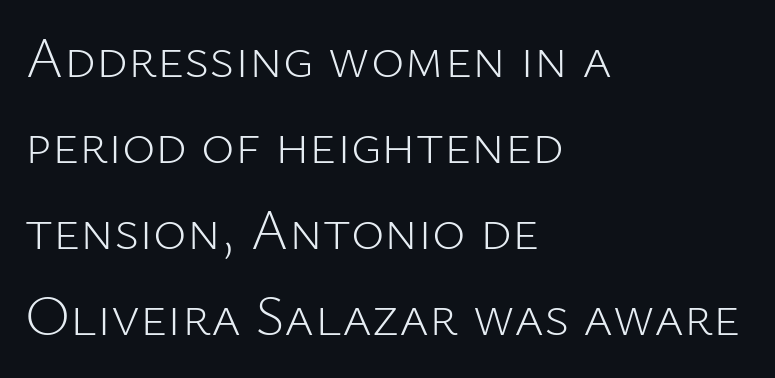
The image shows 57 px light sans-serif type, upright; set left-aligned, normal line spacing (1.51x), normal letter spacing, not underlined; low stroke contrast and a medium x-height.
